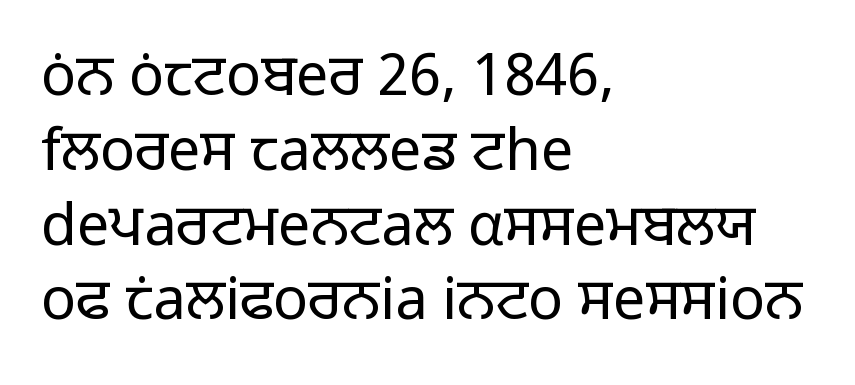
Q: Is the text bold? A: No.
Q: Is the text italic (slanted)? A: No, it is upright.
Q: Is the typeface a serif or a sans-serif typeface? A: Sans-serif.
Q: Is the text underlined? A: No.
Q: How is the paragraph aligned? A: Left-aligned.
Q: Is the spacing between letters normal or unusually wide? A: Normal.
Q: Is the spacing between lines tight, normal or loose? A: Normal.
Q: Width (condensed, normal, or wide)? A: Normal.
Q: Stroke contrast? A: Low.
Q: x-height? A: Medium.
Q: Monospaced? A: No.
